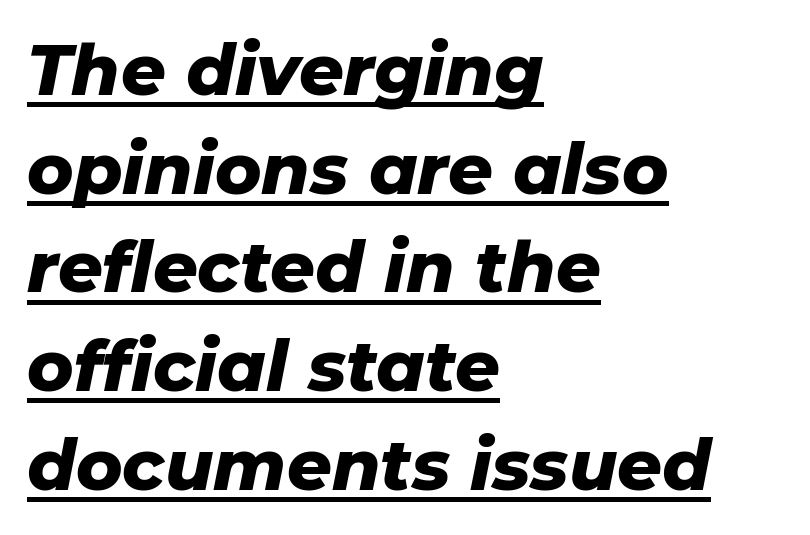
{"italic": "yes", "lean": "right", "slant_degrees": 11, "bold": "yes", "weight": "heavy", "width": "normal", "stroke_contrast": "low", "x_height": "medium", "monospaced": "no", "underline": "yes", "align": "left", "line_spacing": "normal", "line_spacing_ratio": 1.41, "letter_spacing": "normal", "letter_spacing_em": 0.0, "glyph_px": 70}
